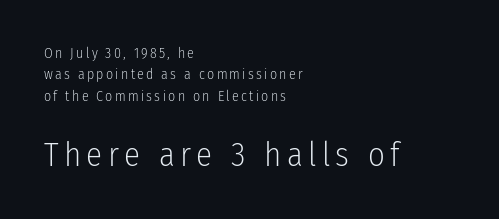
Q: Is the text bold? A: No.
Q: Is the text italic (slanted)? A: No, it is upright.
Q: Is the typeface a serif or a sans-serif typeface? A: Sans-serif.
Q: Is the text underlined? A: No.
Q: How is the paragraph aligned? A: Left-aligned.
Q: Is the spacing between lines tight, normal or loose? A: Normal.
Q: Which block of text is set in a larger size, the first (top) or the second (bottom)? A: The second (bottom) one.
Q: Width (condensed, normal, or wide)? A: Condensed.
Q: Stroke contrast? A: Low.
Q: x-height? A: Medium.
Q: Monospaced? A: No.
